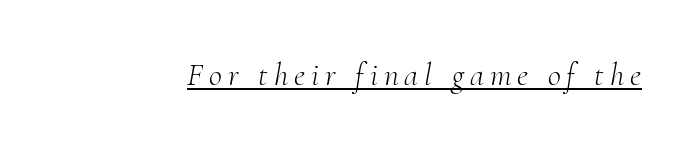
Font category for this specimen: serif. Stroke mass is kept to a normal reading level or below. The face used here is proportionally spaced, like ordinary book or web type. Looking at the ascenders, they clearly lean.
